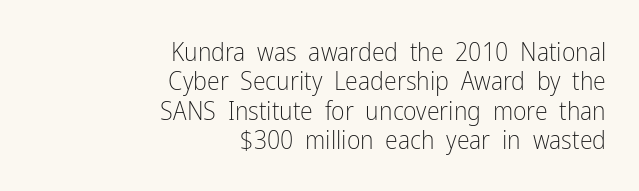
The image shows 26 px text type, upright; set right-aligned, tight line spacing (1.13x), normal letter spacing, not underlined.
